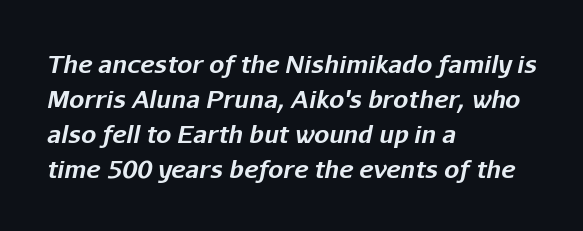
The image shows 24 px bold type, italic (leaning right); set left-aligned, normal line spacing (1.46x), normal letter spacing, not underlined.
